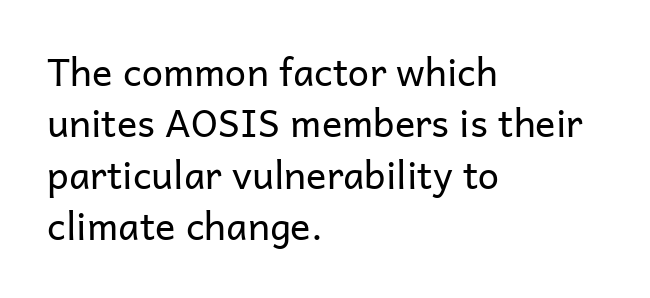
{"serif": "no", "italic": "no", "bold": "no", "weight": "regular", "width": "normal", "stroke_contrast": "low", "x_height": "medium", "monospaced": "no", "underline": "no", "align": "left", "line_spacing": "normal", "line_spacing_ratio": 1.35, "letter_spacing": "normal", "letter_spacing_em": 0.0, "glyph_px": 38}
